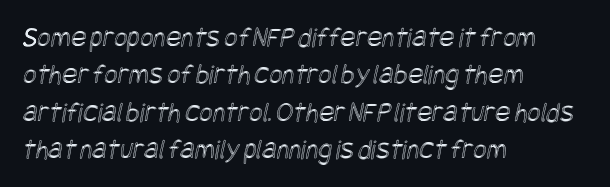
The image shows 29 px condensed type; set left-aligned, normal line spacing (1.29x), normal letter spacing, not underlined; a large x-height.
